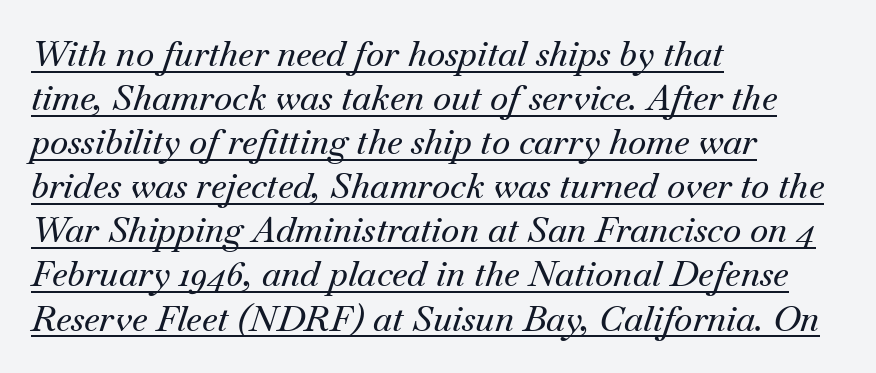
Q: Is the text italic (slanted)? A: Yes, it leans right by about 18 degrees.
Q: Is the typeface a serif or a sans-serif typeface? A: Serif.
Q: Is the text underlined? A: Yes.
Q: How is the paragraph aligned? A: Left-aligned.
Q: Is the spacing between letters normal or unusually wide? A: Normal.
Q: Is the spacing between lines tight, normal or loose? A: Normal.
Q: Width (condensed, normal, or wide)? A: Normal.
Q: Stroke contrast? A: Medium.
Q: x-height? A: Small.
Q: Monospaced? A: No.
